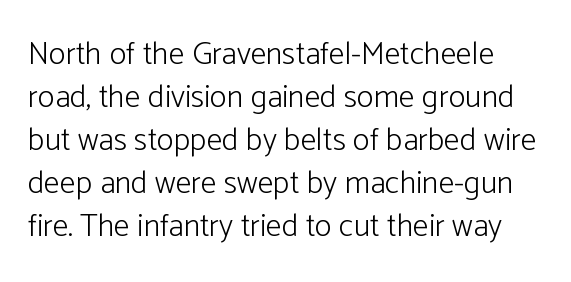
{"serif": "no", "italic": "no", "bold": "no", "weight": "light", "width": "normal", "stroke_contrast": "low", "x_height": "medium", "monospaced": "no", "underline": "no", "line_spacing": "normal", "line_spacing_ratio": 1.34, "letter_spacing": "normal", "letter_spacing_em": 0.0, "glyph_px": 32}
